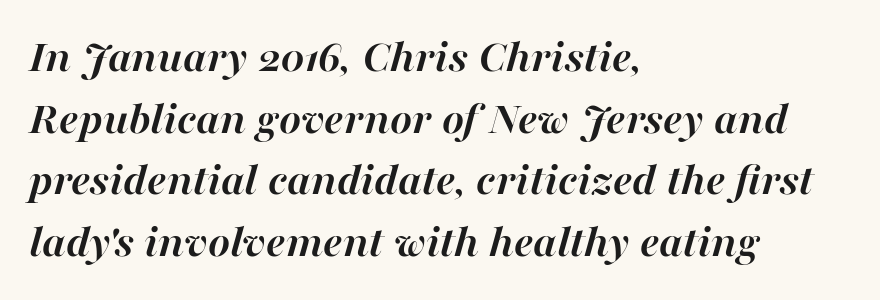
Q: Is the text bold? A: Yes.
Q: Is the text italic (slanted)? A: Yes, it leans right by about 16 degrees.
Q: Is the text underlined? A: No.
Q: How is the paragraph aligned? A: Left-aligned.
Q: Is the spacing between letters normal or unusually wide? A: Normal.
Q: Is the spacing between lines tight, normal or loose? A: Normal.
Q: Width (condensed, normal, or wide)? A: Normal.
Q: Stroke contrast? A: High.
Q: x-height? A: Medium.
Q: Monospaced? A: No.
